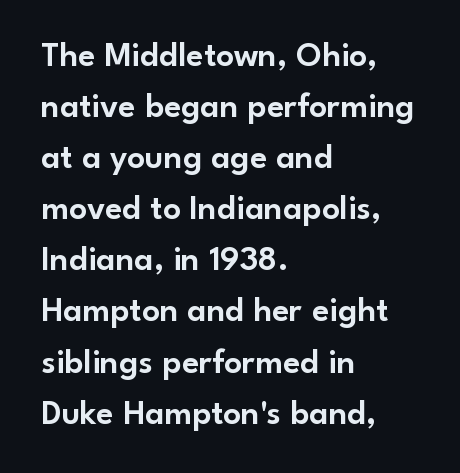
This rendering leaves character spacing at its baseline value. Each letter keeps its own natural width here, so spacing adapts to shape. In terms of posture, this sample is upright. Serifs: no, the terminals of the letterforms are clean.
